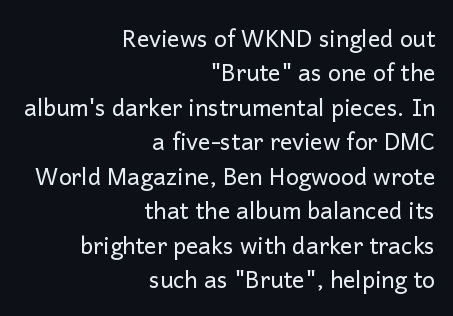
Is the letter spacing exaggerated? No — it looks like the ordinary default. Compared with typical paragraphs, the rows here are spaced about the same. Letters rest on an invisible, unmarked baseline. Heft: none added — not bold. A student would call this right alignment; a typographer would say flush right, rag left.
